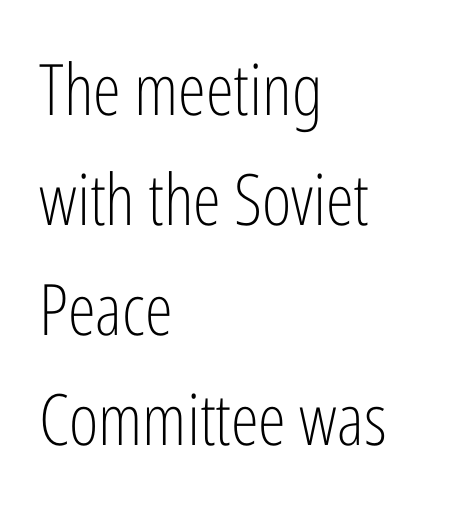
The image shows 71 px light, condensed sans-serif type, upright; set left-aligned, normal line spacing (1.55x), normal letter spacing, not underlined; low stroke contrast and a medium x-height.
